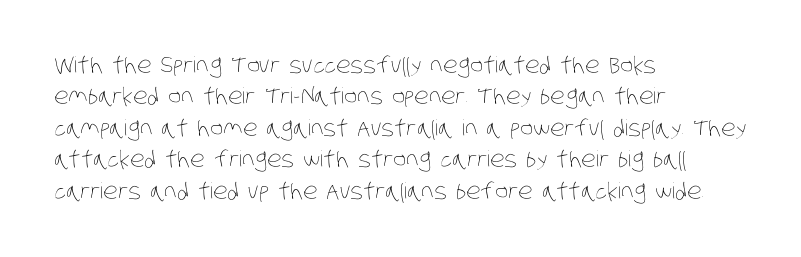
The image shows 22 px text type; set left-aligned, normal line spacing (1.43x), normal letter spacing, not underlined.
